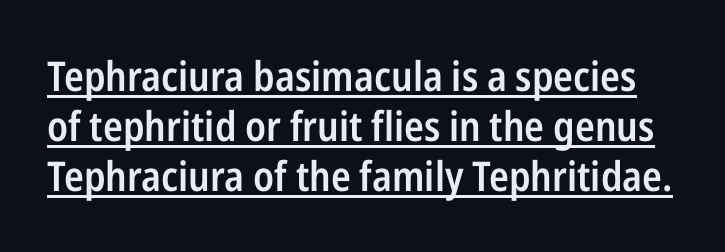
Q: Is the text bold? A: Semi-bold.
Q: Is the text italic (slanted)? A: No, it is upright.
Q: Is the typeface a serif or a sans-serif typeface? A: Sans-serif.
Q: Is the text underlined? A: Yes.
Q: Is the spacing between letters normal or unusually wide? A: Normal.
Q: Width (condensed, normal, or wide)? A: Condensed.
Q: Stroke contrast? A: Low.
Q: x-height? A: Medium.
Q: Monospaced? A: No.
